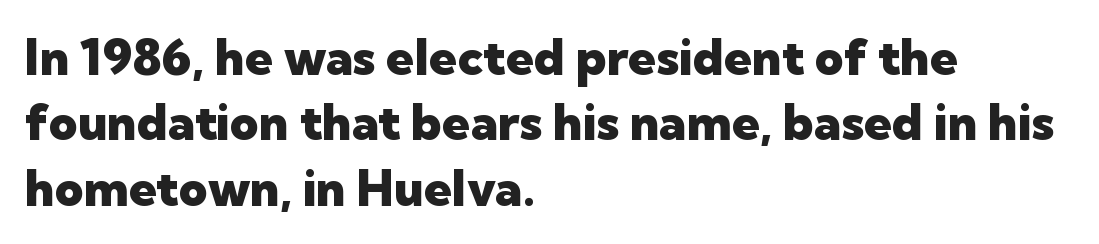
Tall strokes in this sample are plumb rather than angled. A typesetter would label this face a sans. Underline: absent. In terms of letterspacing, this is plain default setting.
